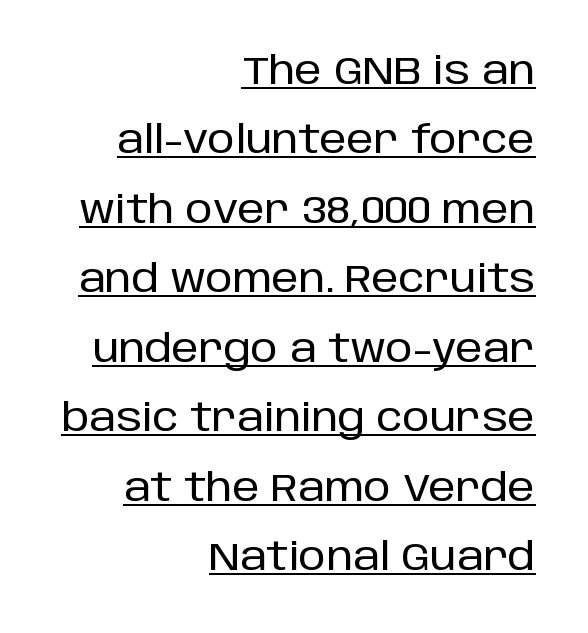
Grotesque or geometric, the face here clearly has no serifs. Tracking value appears to be zero — textbook default spacing. Posture: vertical. Typeset ragged left — the right edge is the straight one. Check the space under the baseline: a stroke is drawn there.
